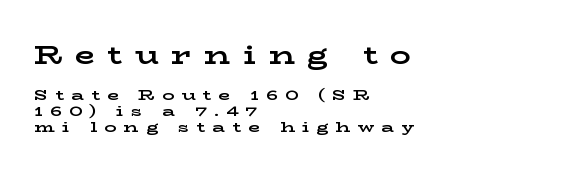
The image shows 26 px bold type, upright; set left-aligned, tight line spacing (1.08x), unusually wide letter spacing (+0.49 em), not underlined; the first (top) block is 1.73x larger.
